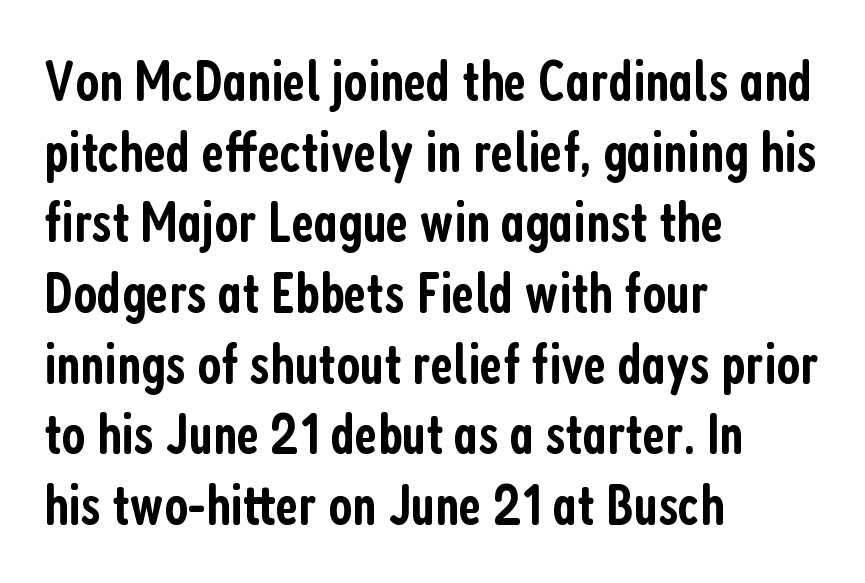
{"serif": "no", "italic": "no", "bold": "semi", "weight": "semibold", "width": "condensed", "stroke_contrast": "low", "x_height": "medium", "monospaced": "no", "underline": "no", "align": "left", "line_spacing_ratio": 1.24, "letter_spacing": "normal", "letter_spacing_em": 0.0, "glyph_px": 57}
